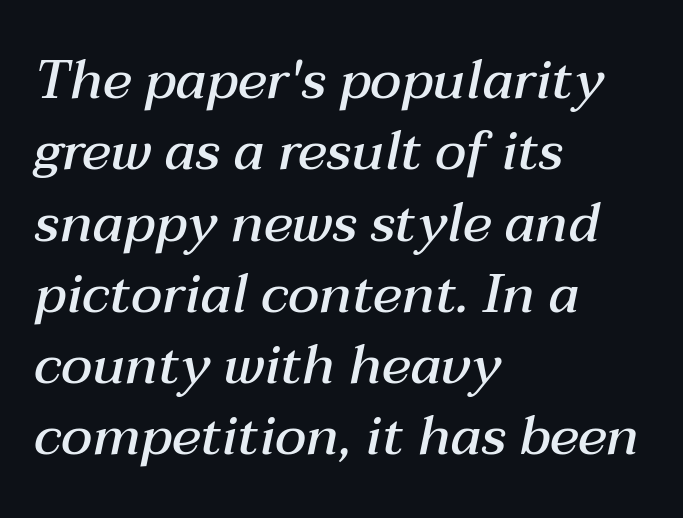
Q: Is the text bold? A: Semi-bold.
Q: Is the text italic (slanted)? A: Yes, it leans right by about 12 degrees.
Q: Is the text underlined? A: No.
Q: How is the paragraph aligned? A: Left-aligned.
Q: Is the spacing between letters normal or unusually wide? A: Normal.
Q: Is the spacing between lines tight, normal or loose? A: Normal.
Q: Width (condensed, normal, or wide)? A: Normal.
Q: Stroke contrast? A: Medium.
Q: x-height? A: Medium.
Q: Monospaced? A: No.
